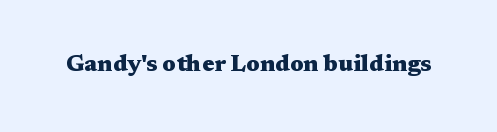
Q: Is the text bold? A: Yes.
Q: Is the text italic (slanted)? A: No, it is upright.
Q: Is the text underlined? A: No.
Q: Is the spacing between letters normal or unusually wide? A: Normal.
